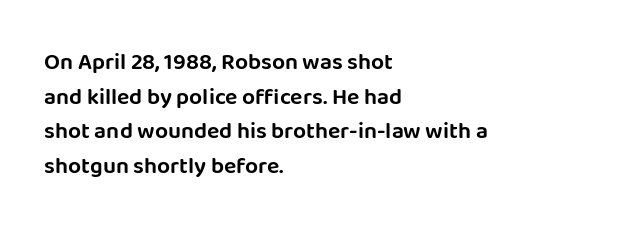
Q: Is the text italic (slanted)? A: No, it is upright.
Q: Is the text underlined? A: No.
Q: How is the paragraph aligned? A: Left-aligned.
Q: Is the spacing between letters normal or unusually wide? A: Normal.
Q: Is the spacing between lines tight, normal or loose? A: Normal.
